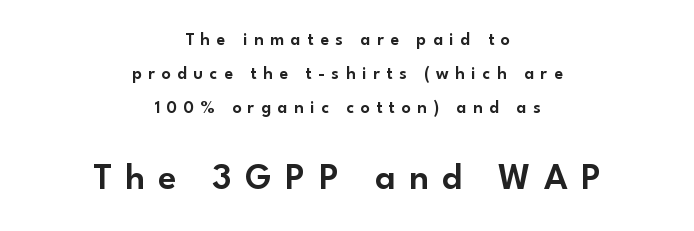
Q: Is the text italic (slanted)? A: No, it is upright.
Q: Is the typeface a serif or a sans-serif typeface? A: Sans-serif.
Q: Is the text underlined? A: No.
Q: How is the paragraph aligned? A: Centered.
Q: Is the spacing between letters normal or unusually wide? A: Unusually wide.
Q: Which block of text is set in a larger size, the first (top) or the second (bottom)? A: The second (bottom) one.
Q: Width (condensed, normal, or wide)? A: Normal.
Q: Stroke contrast? A: Low.
Q: x-height? A: Small.
Q: Monospaced? A: No.
